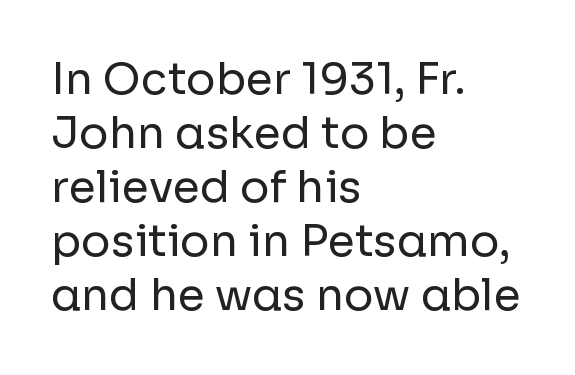
{"serif": "no", "italic": "no", "bold": "no", "weight": "regular", "width": "normal", "stroke_contrast": "low", "x_height": "medium", "monospaced": "no", "underline": "no", "align": "left", "line_spacing_ratio": 1.23, "letter_spacing": "normal", "letter_spacing_em": 0.0, "glyph_px": 44}
